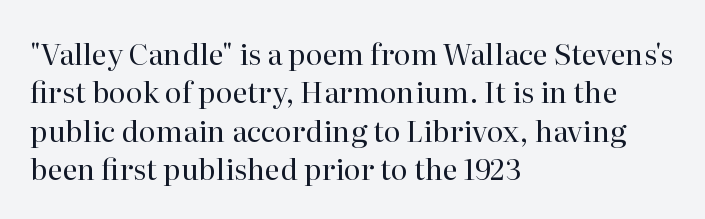
Rule under the text: the space is simply empty. How are the letters spaced? Ordinarily, with no added tracking. Weight: in the light-to-regular range. One glance says typical: line gaps are just what's usual. Posture: straight, roman, zero tilt. Yep, those are serifs on the letters.
